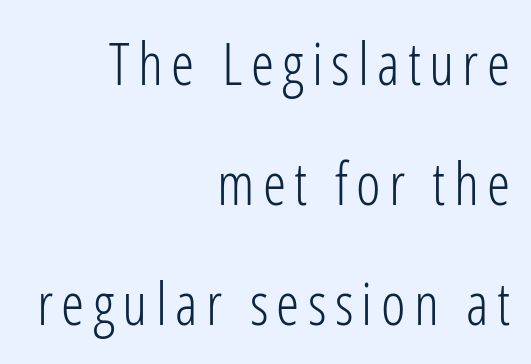
{"serif": "no", "italic": "no", "bold": "no", "weight": "light", "width": "condensed", "stroke_contrast": "low", "x_height": "medium", "monospaced": "no", "underline": "no", "align": "right", "line_spacing": "loose", "line_spacing_ratio": 2.03, "glyph_px": 59}
